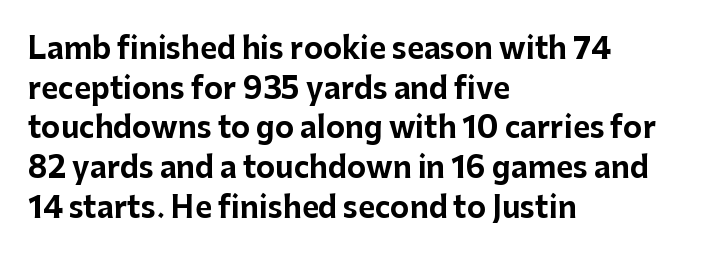
This rendering leaves character spacing at its baseline value. If you drew a ruler down the left edge, every line would touch it. What kind of face is this? One without serifs — a sans. Character widths vary here, with narrow letters taking less room than wide ones. This rendering features lettering with no underline.
